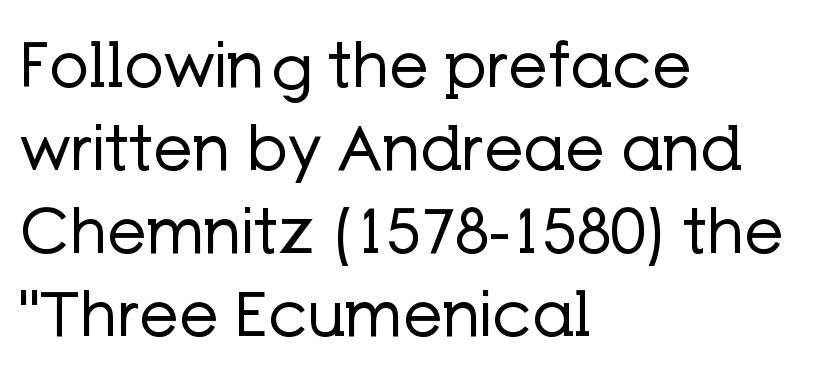
Q: Is the text bold? A: No.
Q: Is the text italic (slanted)? A: No, it is upright.
Q: Is the typeface a serif or a sans-serif typeface? A: Sans-serif.
Q: Is the text underlined? A: No.
Q: How is the paragraph aligned? A: Left-aligned.
Q: Is the spacing between letters normal or unusually wide? A: Normal.
Q: Is the spacing between lines tight, normal or loose? A: Normal.
Q: Width (condensed, normal, or wide)? A: Normal.
Q: Stroke contrast? A: Low.
Q: x-height? A: Medium.
Q: Monospaced? A: No.
